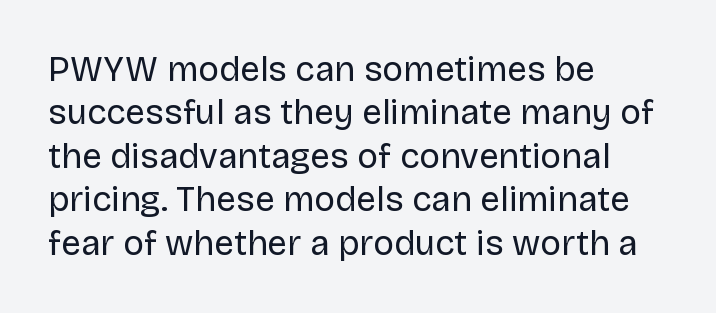
{"serif": "no", "italic": "no", "bold": "no", "weight": "regular", "width": "normal", "stroke_contrast": "low", "x_height": "large", "monospaced": "no", "underline": "no", "align": "left", "line_spacing_ratio": 1.24, "letter_spacing": "normal", "letter_spacing_em": 0.0, "glyph_px": 35}
